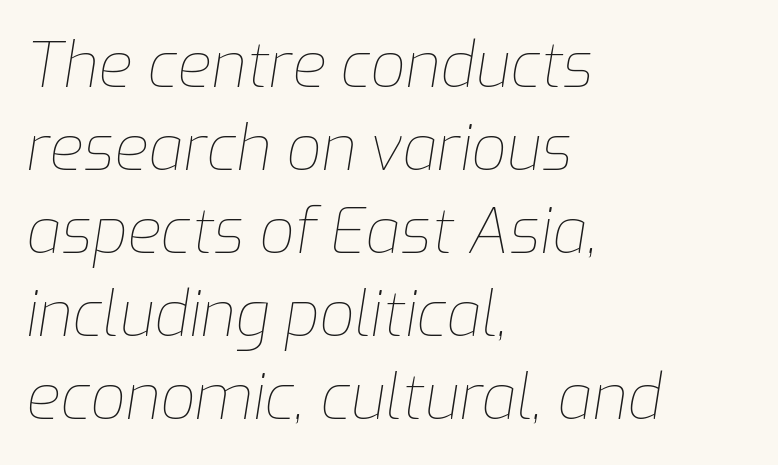
{"italic": "yes", "lean": "right", "slant_degrees": 9, "bold": "no", "weight": "thin", "width": "normal", "stroke_contrast": "low", "x_height": "medium", "monospaced": "no", "underline": "no", "align": "left", "line_spacing": "normal", "line_spacing_ratio": 1.34, "letter_spacing": "normal", "letter_spacing_em": 0.0, "glyph_px": 62}
